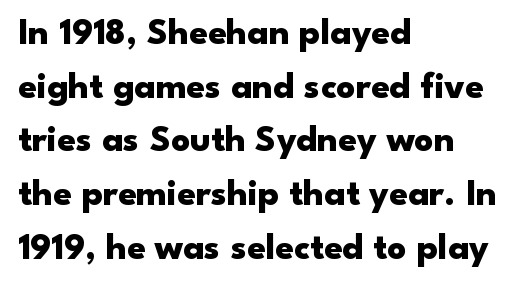
Glance below the letters and you will spot only blank space. Look at the bottom of the vertical strokes: they stop flat, with no serifs. What stands out about the letter spacing? Nothing — it is the standard amount. On the weight axis this lands at bold, roughly 700.
